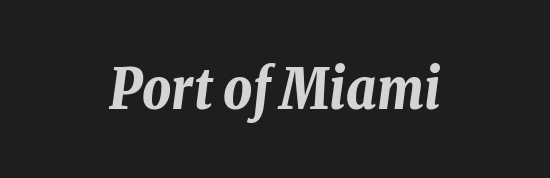
A clean baseline with only descenders dipping below it. Slant detected: the letters are inclined. Does the copy run flush right? No — it is centered line by line. Default kerning and tracking; the words read as compact shapes. Weight: bold. These lines are rendered in a variable-pitch font.
